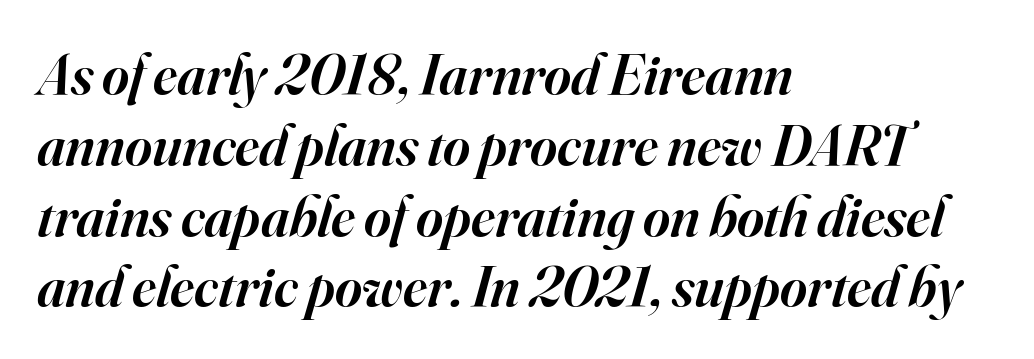
Q: Is the text bold? A: Semi-bold.
Q: Is the text italic (slanted)? A: Yes, it leans right by about 16 degrees.
Q: Is the typeface a serif or a sans-serif typeface? A: Serif.
Q: Is the text underlined? A: No.
Q: How is the paragraph aligned? A: Left-aligned.
Q: Is the spacing between letters normal or unusually wide? A: Normal.
Q: Width (condensed, normal, or wide)? A: Normal.
Q: Stroke contrast? A: High.
Q: x-height? A: Small.
Q: Monospaced? A: No.
